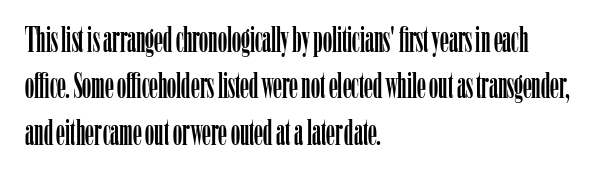
The image shows 36 px condensed serif type, upright; set left-aligned, normal line spacing (1.29x), normal letter spacing, not underlined; low stroke contrast and a medium x-height.
